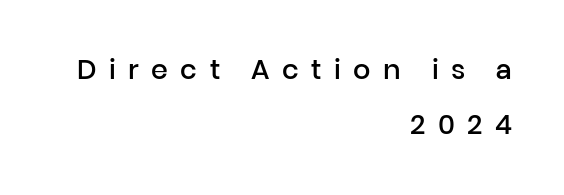
Honestly, the rows look like they've been pulled way apart. These words are printed semibold, heavier than regular yet not bold. This sample is right-justified, so line beginnings fall wherever the words allow. Glance below the letters and you will spot only blank space. This is the regular roman posture of the typeface.
